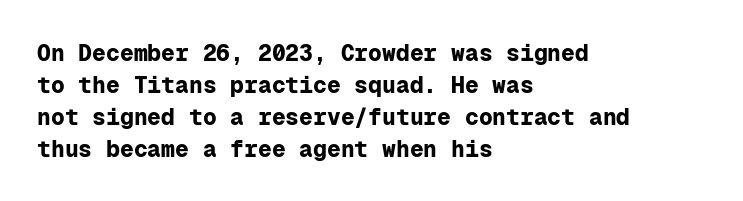
Compared with typical paragraphs, the rows here are spaced about the same. In terms of posture, this sample is upright. You'd pick this weight for a headline — it's a proper bold. Typeset ragged right — the left edge is the straight one.
